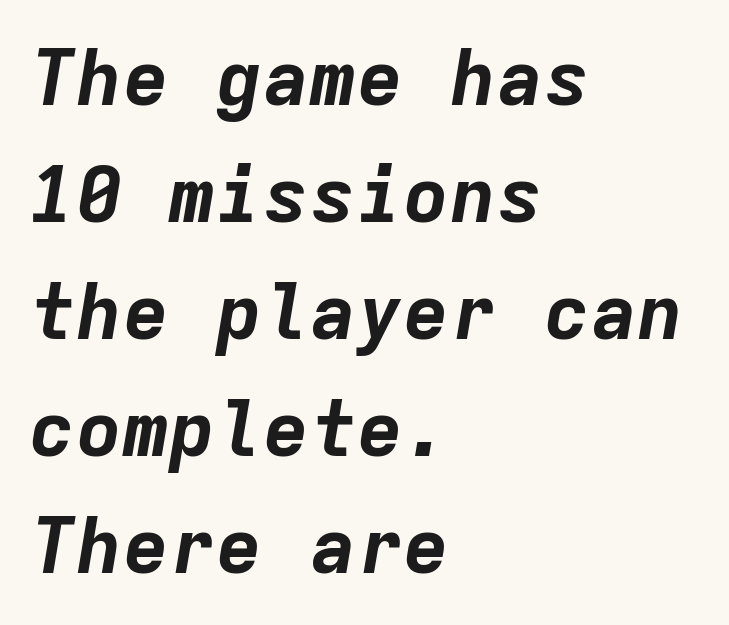
The rendering uses typewriter-style spacing with identical character cells. The typography opts for an oblique posture over an upright one. What stands out about the letter spacing? Nothing — it is the standard amount. The glyphs have the mass of a bold cut.
